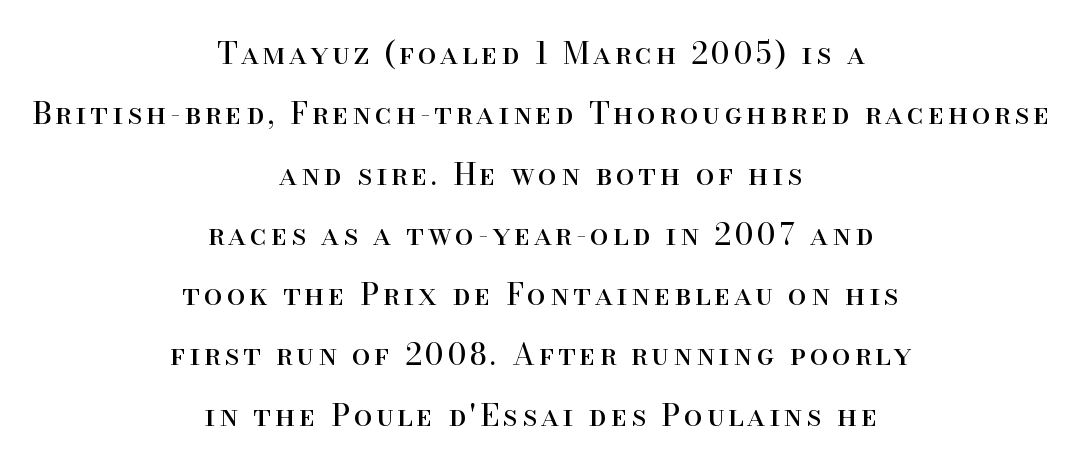
{"serif": "yes", "italic": "no", "bold": "no", "weight": "regular", "width": "normal", "stroke_contrast": "high", "x_height": "small", "monospaced": "no", "underline": "no", "align": "center", "line_spacing": "loose", "line_spacing_ratio": 2.01, "glyph_px": 30}
